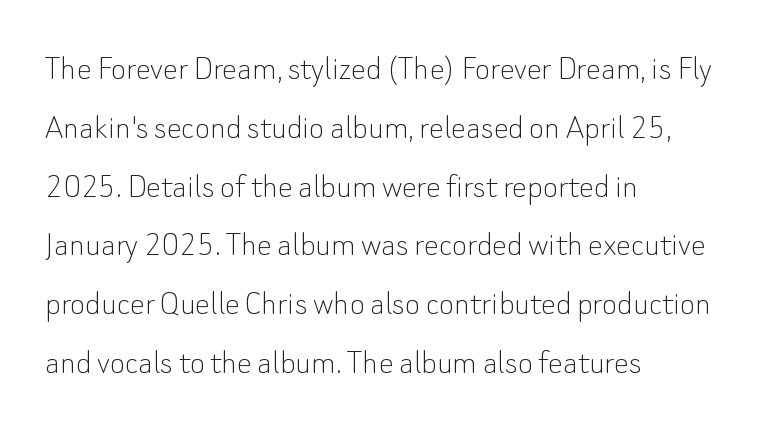
The image shows 37 px thin sans-serif type, upright; set left-aligned, normal line spacing (1.59x), normal letter spacing, not underlined; low stroke contrast and a small x-height.
